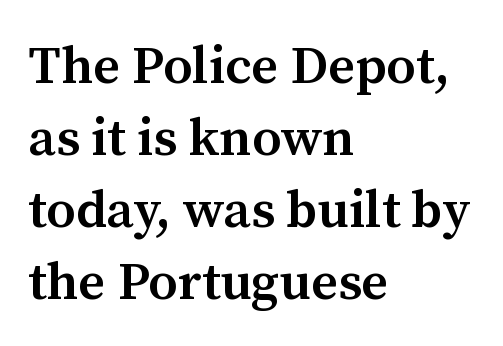
Each row of text sits above clean, open space. The designer left line spacing at the default. Tracking here is standard; glyphs follow each other at the usual distance. Small tapered or slab feet sit at the stroke ends, so this counts as serif. Compared with a centered layout, this one pins lines to the left instead. You could not count columns in this text — the font is proportionally spaced.
